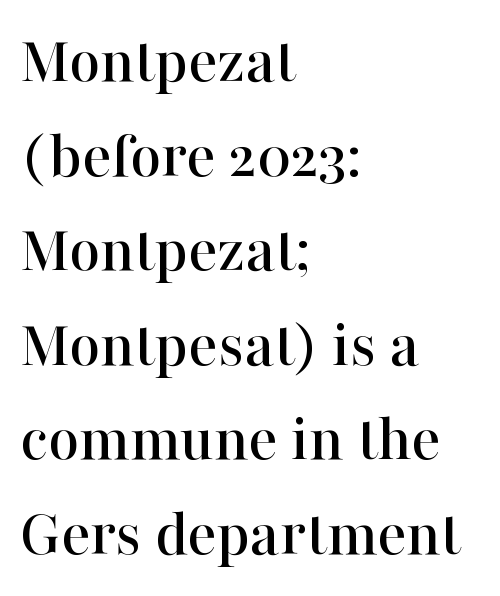
{"serif": "yes", "italic": "no", "width": "normal", "stroke_contrast": "high", "x_height": "medium", "monospaced": "no", "underline": "no", "align": "left", "line_spacing": "normal", "line_spacing_ratio": 1.39, "letter_spacing": "normal", "letter_spacing_em": 0.0, "glyph_px": 68}
